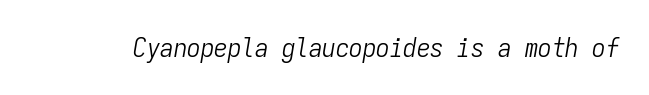
The image shows 27 px text type, italic (leaning right); set normal letter spacing, not underlined.
